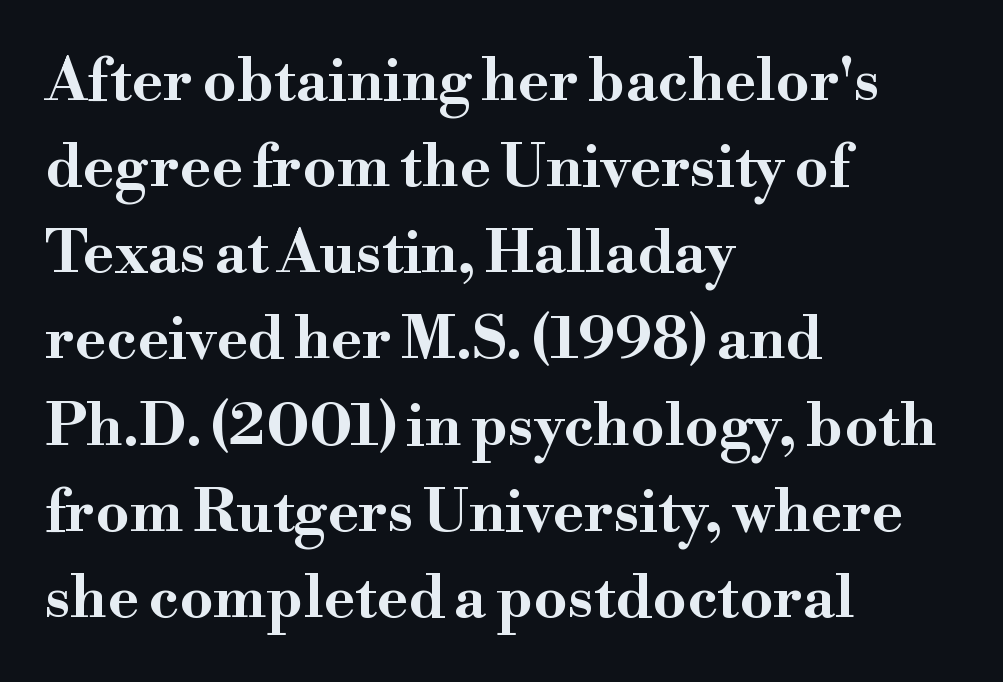
Q: Is the text bold? A: Yes.
Q: Is the text italic (slanted)? A: No, it is upright.
Q: Is the typeface a serif or a sans-serif typeface? A: Serif.
Q: Is the text underlined? A: No.
Q: How is the paragraph aligned? A: Left-aligned.
Q: Is the spacing between letters normal or unusually wide? A: Normal.
Q: Is the spacing between lines tight, normal or loose? A: Normal.
Q: Width (condensed, normal, or wide)? A: Wide.
Q: Stroke contrast? A: High.
Q: x-height? A: Small.
Q: Monospaced? A: No.
